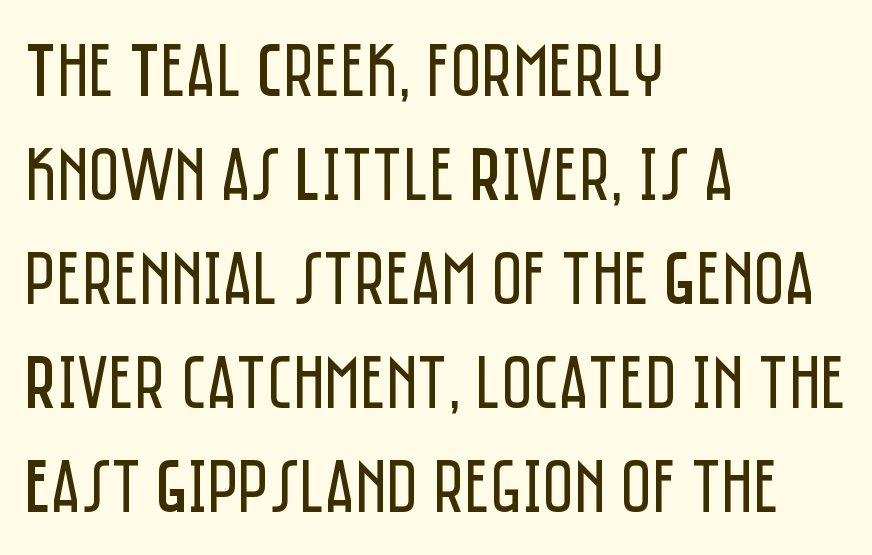
{"serif": "no", "italic": "no", "bold": "no", "weight": "regular", "width": "condensed", "stroke_contrast": "low", "x_height": "large", "monospaced": "no", "underline": "no", "align": "left", "line_spacing": "normal", "line_spacing_ratio": 1.37, "letter_spacing": "normal", "letter_spacing_em": 0.0, "glyph_px": 76}
